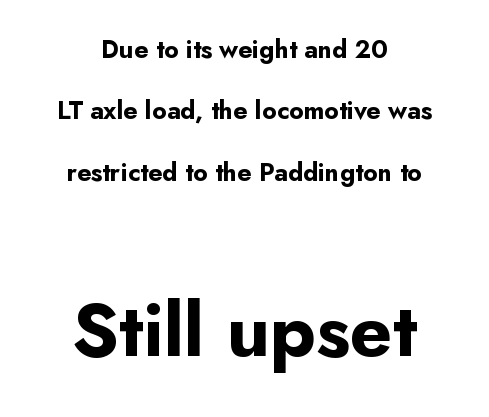
The image shows 75 px bold sans-serif type, upright; set centered, loose line spacing (2.46x), normal letter spacing, not underlined; the second (bottom) block is 3.0x larger; low stroke contrast and a small x-height.
